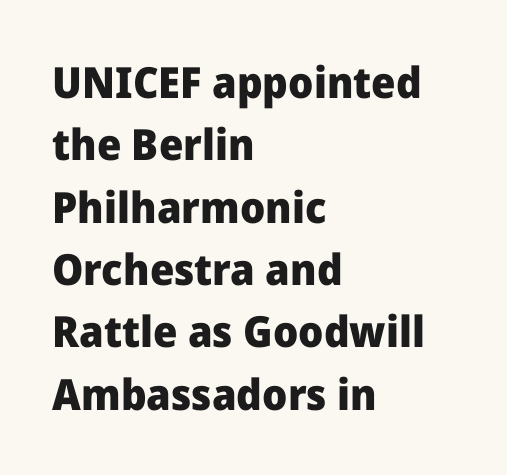
The image shows 43 px heavy sans-serif type, upright; set left-aligned, normal line spacing (1.45x), normal letter spacing, not underlined; low stroke contrast and a medium x-height.
